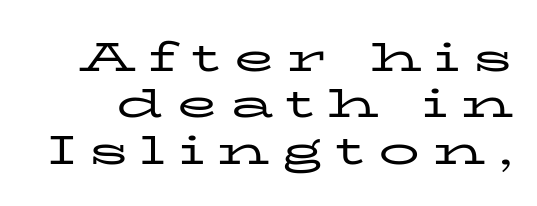
Letters rest on an invisible, unmarked baseline. A quiet, ordinary-to-light weight characterises the typeface. Classification — serif. Does extra space separate the letters? Yes, quite a lot of it. Is this a fixed-width face? No — the glyphs have proportional, varying widths. The lines are packed closely together with very little leading.
